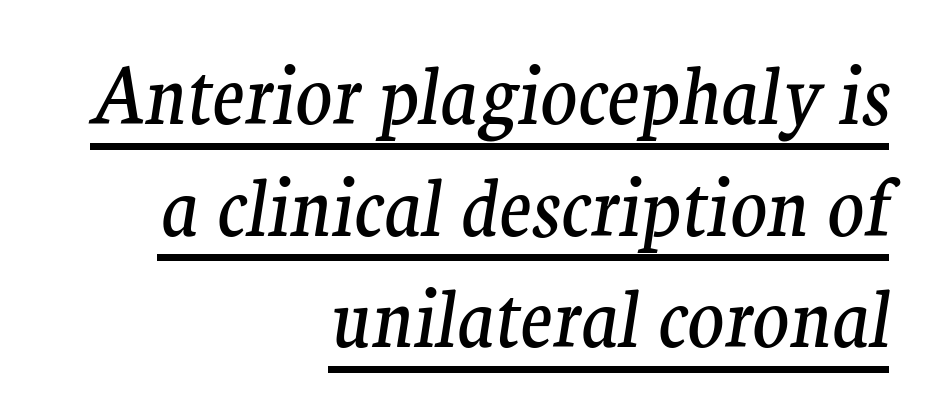
This is oblique type, the kind used for emphasis or titles. Compared with a flush-left layout, this one pins lines to the opposite, right side. Evenly set lines give the paragraph a standard silhouette. These lines keep a tight, regular rhythm from letter to letter.
